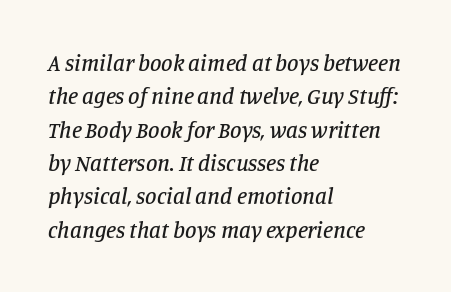
{"italic": "yes", "lean": "right", "slant_degrees": 11, "underline": "no", "align": "left", "line_spacing": "normal", "line_spacing_ratio": 1.45, "letter_spacing": "normal", "letter_spacing_em": 0.0, "glyph_px": 23}
